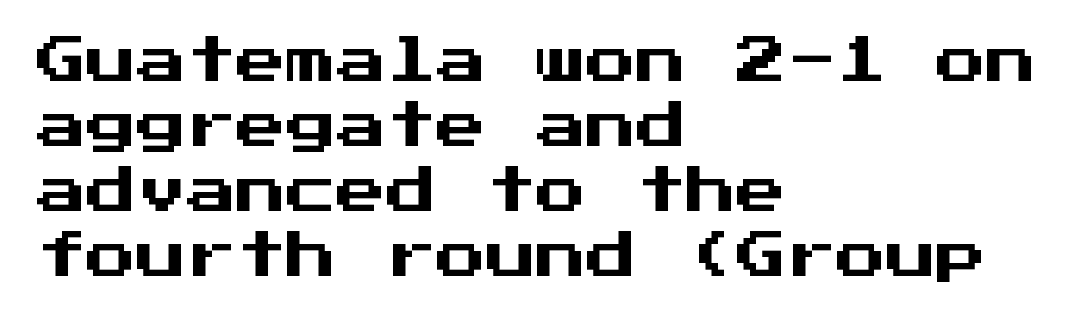
{"serif": "no", "italic": "no", "width": "normal", "stroke_contrast": "medium", "x_height": "medium", "monospaced": "yes", "underline": "no", "align": "left", "line_spacing": "normal", "line_spacing_ratio": 1.3, "letter_spacing": "normal", "letter_spacing_em": 0.0, "glyph_px": 50}
